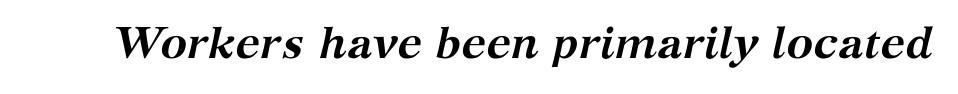
{"serif": "yes", "italic": "yes", "lean": "right", "slant_degrees": 12, "bold": "yes", "weight": "semibold", "width": "normal", "stroke_contrast": "medium", "x_height": "medium", "monospaced": "no", "underline": "no", "letter_spacing": "normal", "letter_spacing_em": 0.0, "glyph_px": 45}
